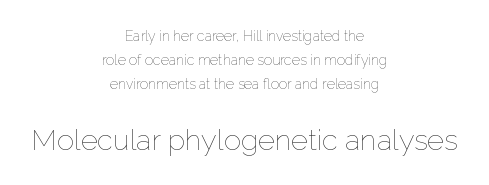
Notice how the stems are strictly vertical — no italics here. Leftover space on each line is divided equally before and after the words. The letters advance in unequal steps, a hallmark of proportional type. The more generous point size was reserved for the lower chunk. Rule under the text: the space is simply empty. Letters have the restrained weight of plain body copy at most.
